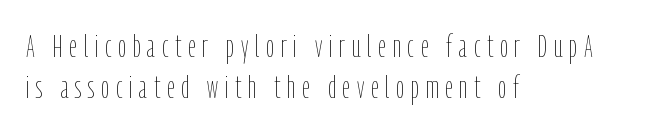
The image shows 31 px thin, condensed type, upright; set left-aligned, normal line spacing (1.33x), unusually wide letter spacing (+0.22 em), not underlined; low stroke contrast and a medium x-height.
